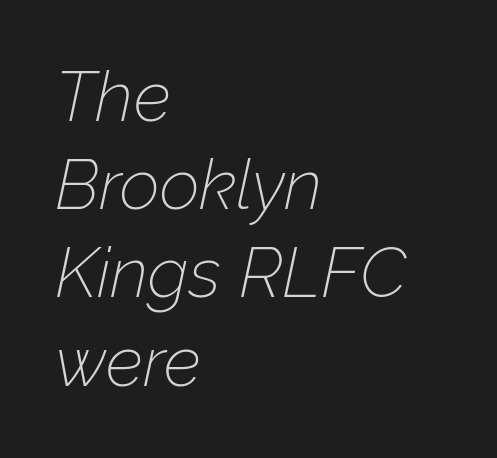
The image shows 70 px thin type, italic (leaning right); set left-aligned, normal line spacing (1.26x), normal letter spacing, not underlined; low stroke contrast and a medium x-height.
